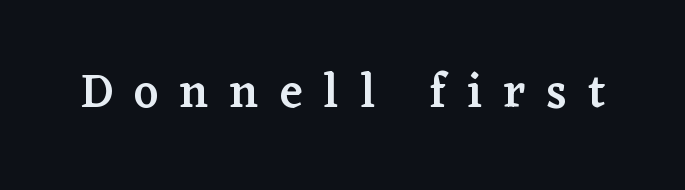
{"serif": "yes", "italic": "no", "bold": "semi", "weight": "semibold", "width": "normal", "stroke_contrast": "low", "x_height": "medium", "monospaced": "no", "underline": "no", "letter_spacing": "wide", "letter_spacing_em": 0.44, "glyph_px": 48}
